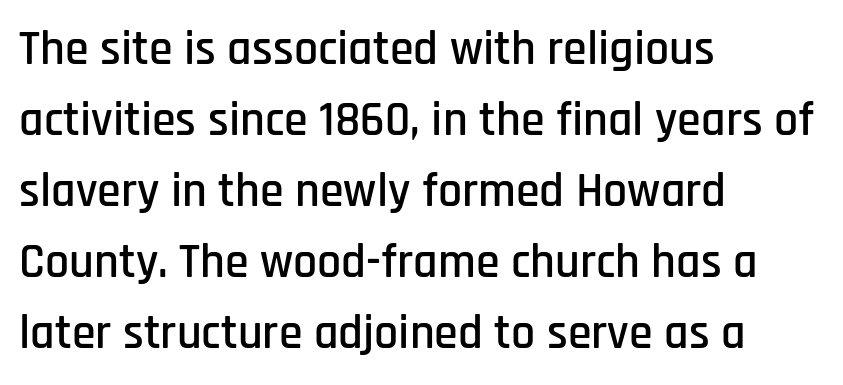
{"serif": "no", "italic": "no", "width": "condensed", "stroke_contrast": "low", "x_height": "large", "monospaced": "no", "underline": "no", "align": "left", "line_spacing": "normal", "line_spacing_ratio": 1.48, "letter_spacing": "normal", "letter_spacing_em": 0.0, "glyph_px": 48}
